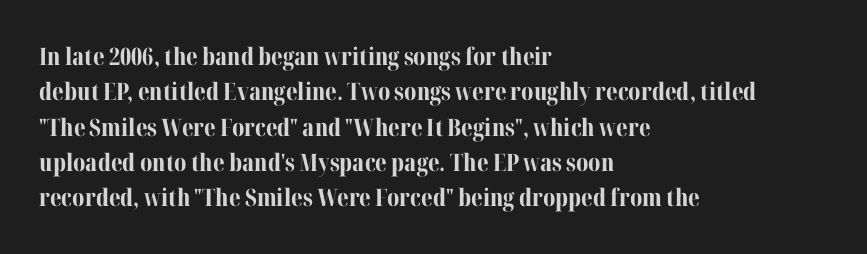
Q: Is the text bold? A: Yes.
Q: Is the text italic (slanted)? A: No, it is upright.
Q: Is the text underlined? A: No.
Q: How is the paragraph aligned? A: Left-aligned.
Q: Is the spacing between letters normal or unusually wide? A: Normal.
Q: Is the spacing between lines tight, normal or loose? A: Normal.
